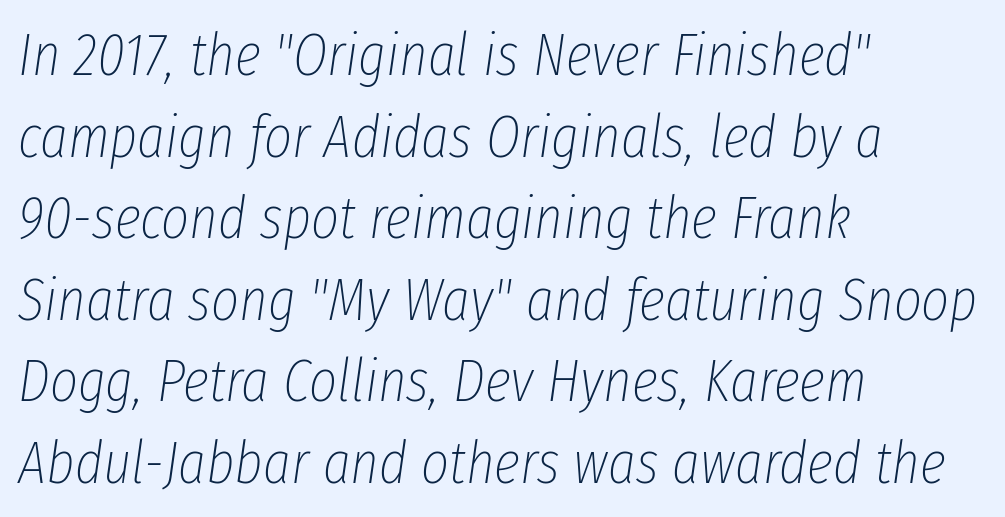
The image shows 60 px thin, condensed type, italic (leaning right); set left-aligned, normal line spacing (1.36x), normal letter spacing, not underlined; low stroke contrast and a medium x-height.
